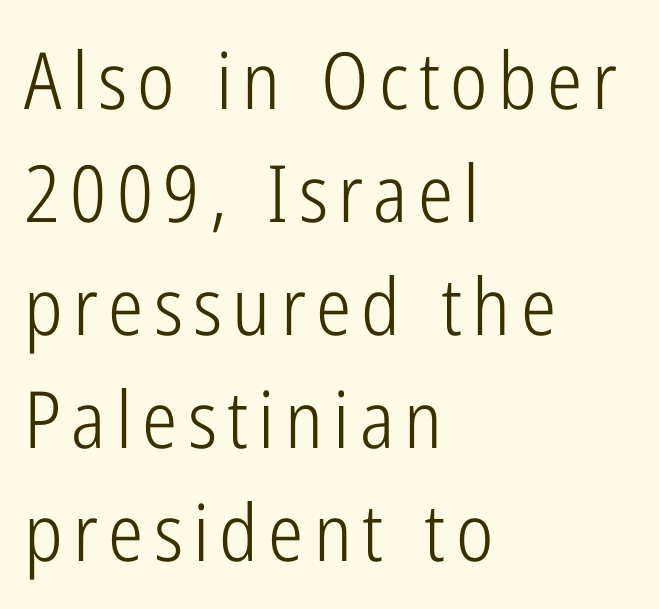
The image shows 79 px light, condensed sans-serif type, upright; set left-aligned, normal line spacing (1.43x), not underlined; low stroke contrast and a medium x-height.
